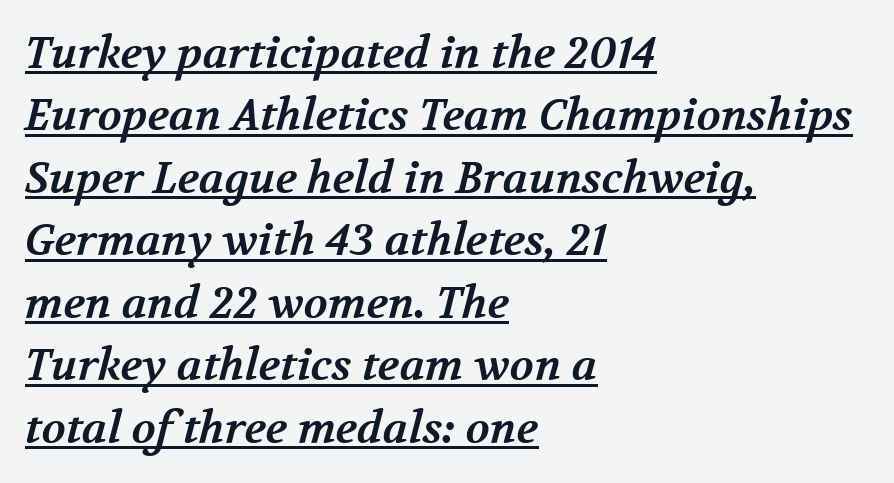
Unlike a clean sans, this face finishes its strokes with serifs. The strokes are fattened all the way to bold. Visually the block forms a straight wall on the left and a jagged coastline on the right. A typesetter would call this leading conventional body-copy spacing.
